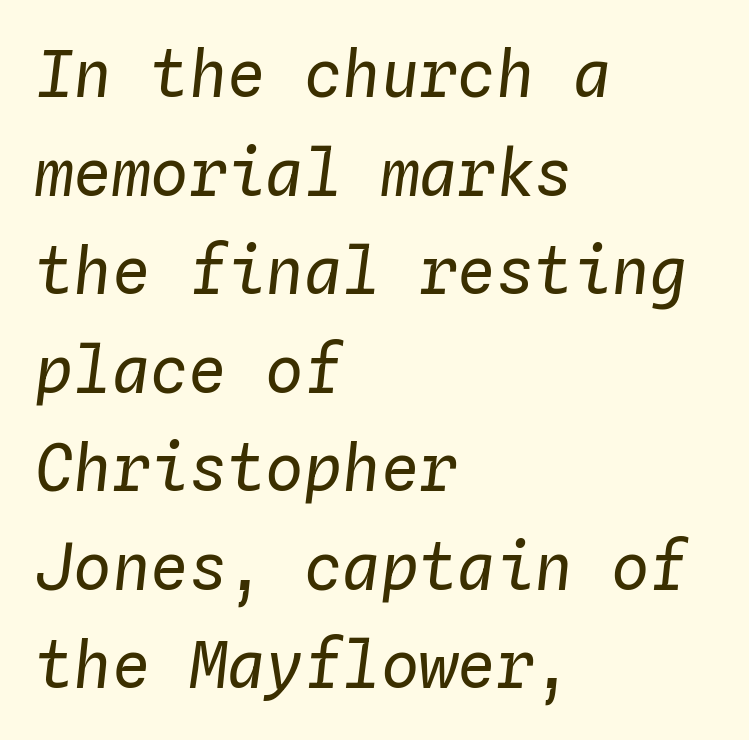
Line starts are locked; line ends wander. Style check: oblique. Vertical spacing — default. On a weight scale, this lands at 450 or below. Each word holds together tightly as a unit, with standard inter-letter gaps. Glance below the letters and you will spot only blank space.
